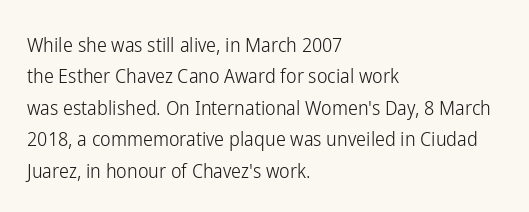
Line spacing here is normal. A typesetter would mark this as roman, not italic. The specimen omits any rule beneath the text block's lines. The rag falls on the right side of this text block. The characters are drawn with everyday or finer stroke widths.
